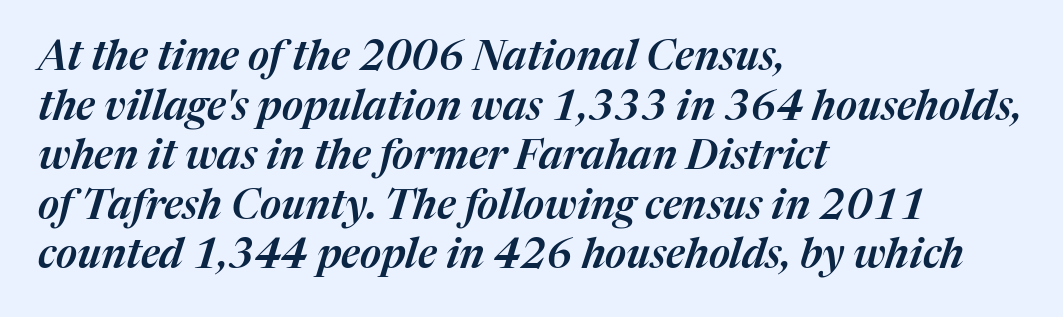
{"italic": "yes", "lean": "right", "slant_degrees": 17, "width": "normal", "stroke_contrast": "medium", "x_height": "medium", "monospaced": "no", "underline": "no", "align": "left", "line_spacing_ratio": 1.21, "letter_spacing": "normal", "letter_spacing_em": 0.0, "glyph_px": 41}
